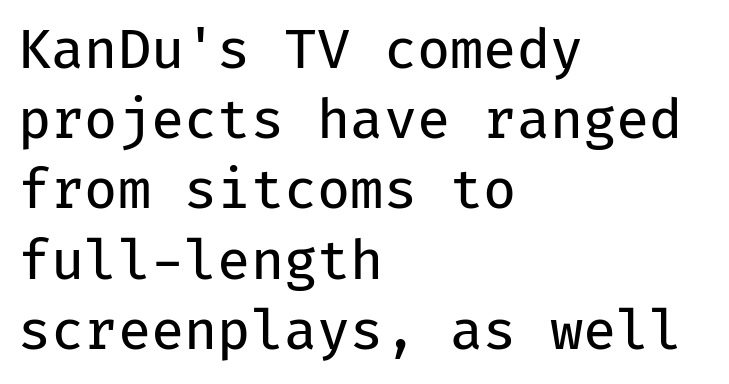
{"serif": "no", "italic": "no", "bold": "no", "weight": "regular", "width": "normal", "stroke_contrast": "low", "x_height": "medium", "monospaced": "yes", "underline": "no", "align": "left", "line_spacing": "normal", "line_spacing_ratio": 1.3, "letter_spacing": "normal", "letter_spacing_em": 0.0, "glyph_px": 54}
